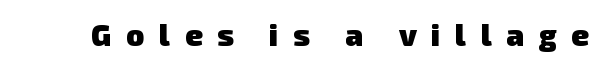
Q: Is the text bold? A: Yes.
Q: Is the typeface a serif or a sans-serif typeface? A: Sans-serif.
Q: Is the text underlined? A: No.
Q: Is the spacing between letters normal or unusually wide? A: Unusually wide.
Q: Width (condensed, normal, or wide)? A: Normal.
Q: Stroke contrast? A: Low.
Q: x-height? A: Medium.
Q: Monospaced? A: No.
